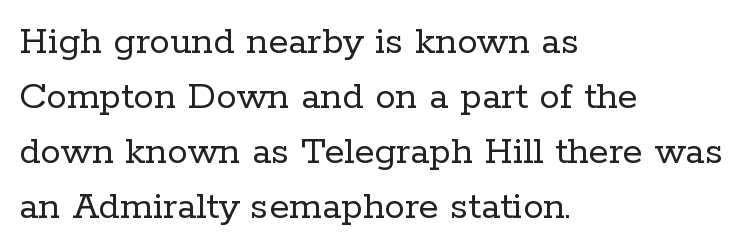
The image shows 41 px regular-weight serif type, upright; set left-aligned, normal line spacing (1.34x), normal letter spacing, not underlined; low stroke contrast and a medium x-height.
